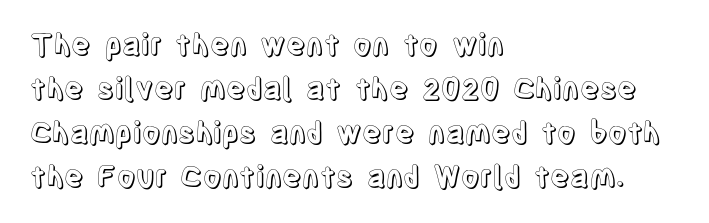
Q: Is the text italic (slanted)? A: No, it is upright.
Q: Is the text underlined? A: No.
Q: How is the paragraph aligned? A: Left-aligned.
Q: Is the spacing between letters normal or unusually wide? A: Normal.
Q: Is the spacing between lines tight, normal or loose? A: Normal.
Q: Width (condensed, normal, or wide)? A: Condensed.
Q: x-height? A: Large.
Q: Monospaced? A: No.
